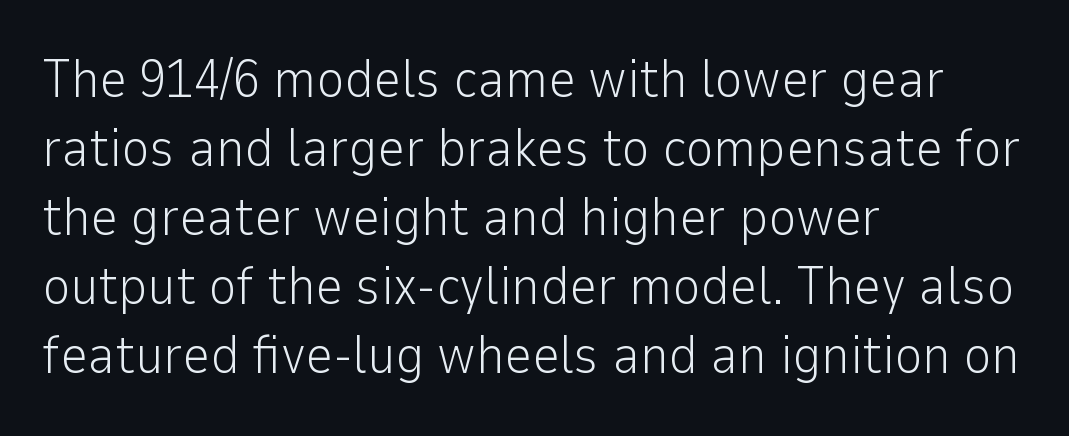
{"serif": "no", "italic": "no", "bold": "no", "weight": "light", "width": "normal", "stroke_contrast": "low", "x_height": "medium", "monospaced": "no", "underline": "no", "align": "left", "line_spacing": "normal", "line_spacing_ratio": 1.28, "letter_spacing": "normal", "letter_spacing_em": 0.0, "glyph_px": 54}
